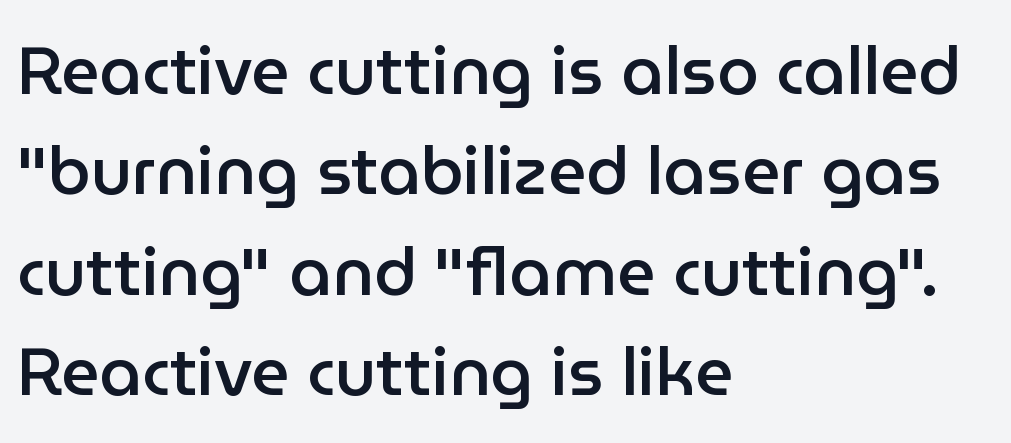
The image shows 67 px semibold sans-serif type, upright; set left-aligned, normal line spacing (1.5x), normal letter spacing, not underlined; low stroke contrast and a medium x-height.
